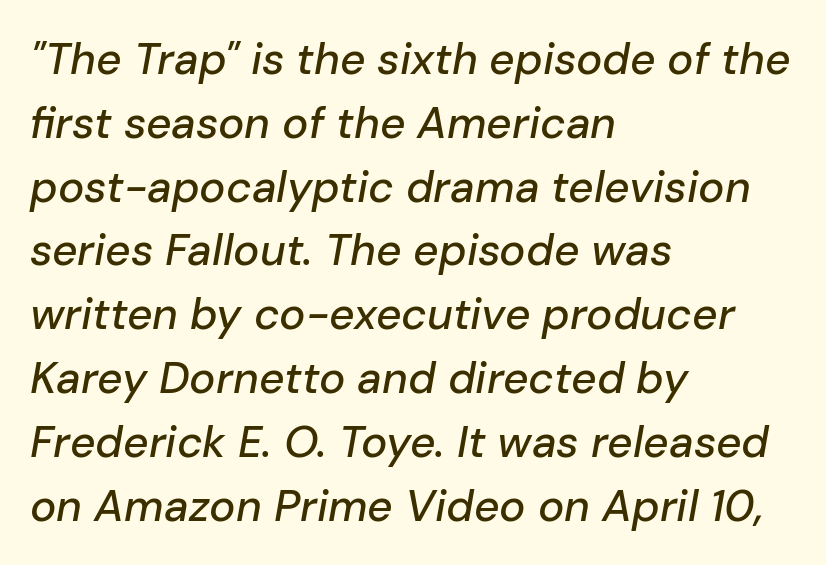
A student would call this left alignment; a typographer would say flush left, rag right. Tall strokes in this sample are angled rather than plumb. Default kerning and tracking; the words read as compact shapes. The passage shown is typed in a proportional face where columns would drift. Successive baselines arrive at the customary interval.
